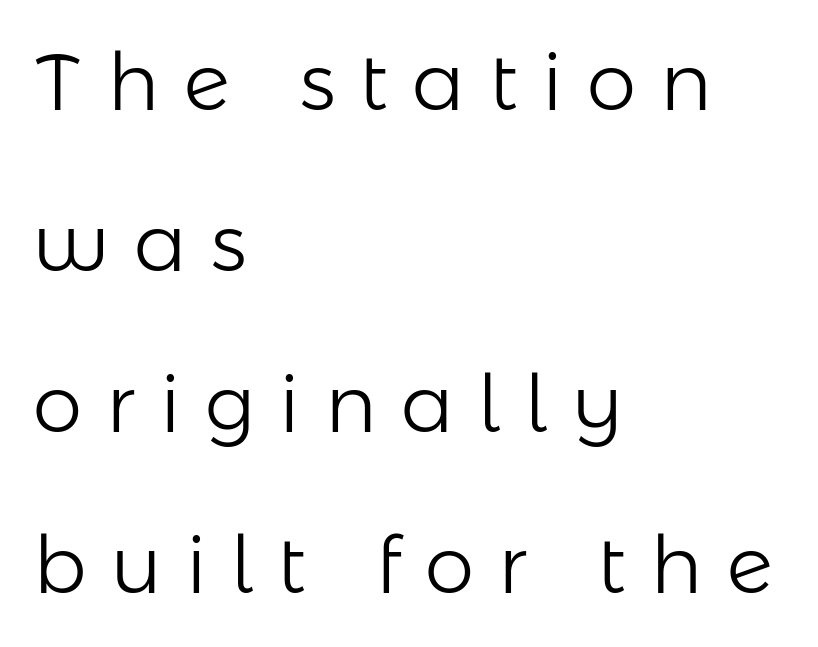
{"serif": "no", "italic": "no", "bold": "no", "weight": "light", "width": "normal", "stroke_contrast": "low", "x_height": "medium", "monospaced": "no", "underline": "no", "align": "left", "line_spacing": "loose", "line_spacing_ratio": 2.04, "letter_spacing": "wide", "letter_spacing_em": 0.31, "glyph_px": 79}
